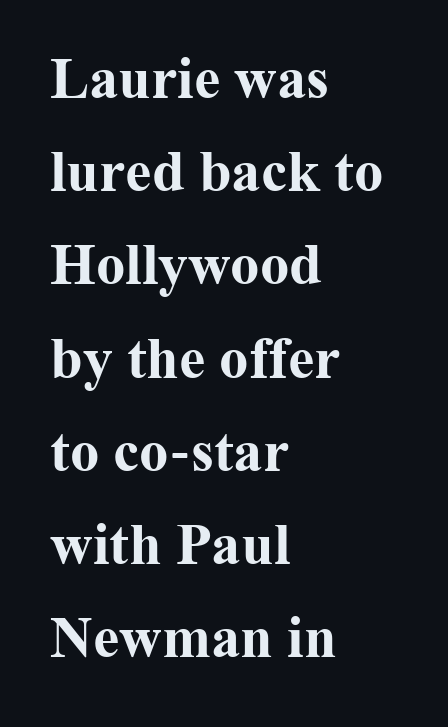
Q: Is the text bold? A: Yes.
Q: Is the text italic (slanted)? A: No, it is upright.
Q: Is the typeface a serif or a sans-serif typeface? A: Serif.
Q: Is the text underlined? A: No.
Q: How is the paragraph aligned? A: Left-aligned.
Q: Is the spacing between letters normal or unusually wide? A: Normal.
Q: Is the spacing between lines tight, normal or loose? A: Normal.
Q: Width (condensed, normal, or wide)? A: Normal.
Q: Stroke contrast? A: Medium.
Q: x-height? A: Medium.
Q: Monospaced? A: No.
